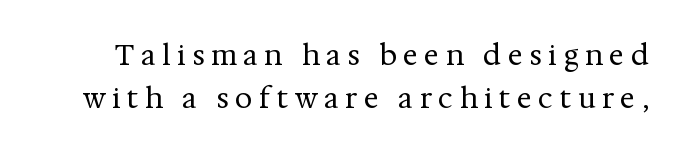
{"serif": "yes", "italic": "no", "bold": "no", "weight": "regular", "width": "normal", "stroke_contrast": "medium", "x_height": "medium", "monospaced": "no", "underline": "no", "line_spacing": "normal", "line_spacing_ratio": 1.54, "letter_spacing": "wide", "letter_spacing_em": 0.23, "glyph_px": 28}
